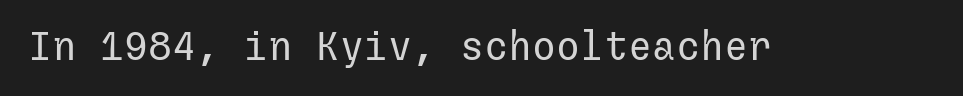
Q: Is the text bold? A: No.
Q: Is the text italic (slanted)? A: No, it is upright.
Q: Is the typeface a serif or a sans-serif typeface? A: Sans-serif.
Q: Is the text underlined? A: No.
Q: Is the spacing between letters normal or unusually wide? A: Normal.
Q: Width (condensed, normal, or wide)? A: Normal.
Q: Stroke contrast? A: Low.
Q: x-height? A: Medium.
